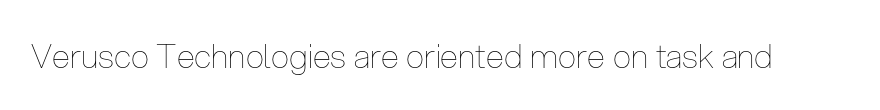
{"italic": "no", "bold": "no", "weight": "thin", "width": "condensed", "stroke_contrast": "low", "x_height": "medium", "monospaced": "no", "underline": "no", "letter_spacing": "normal", "letter_spacing_em": 0.0, "glyph_px": 33}
